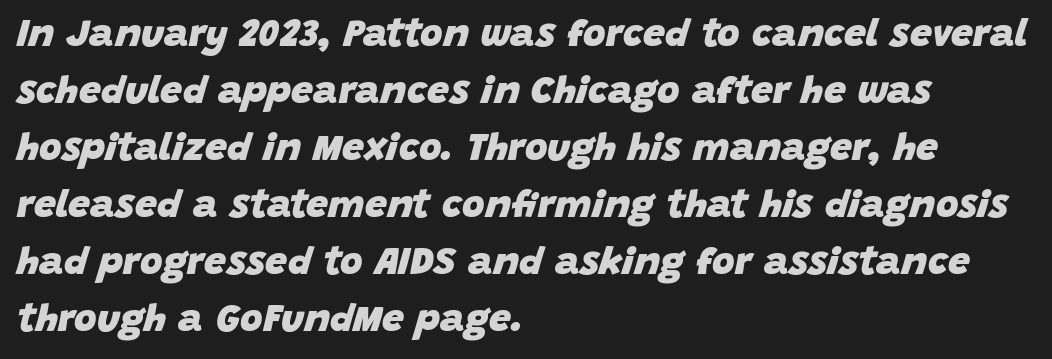
The image shows 39 px heavy type, italic (leaning right); set left-aligned, normal line spacing (1.46x), normal letter spacing, not underlined; low stroke contrast and a large x-height.
